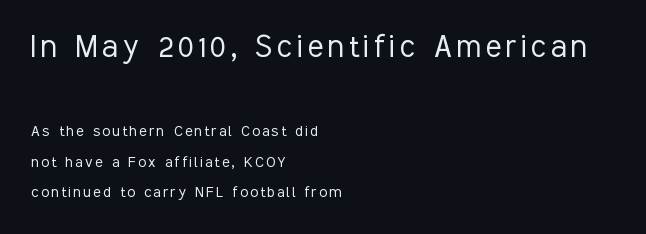
Q: Is the text bold? A: No.
Q: Is the text italic (slanted)? A: No, it is upright.
Q: Is the typeface a serif or a sans-serif typeface? A: Sans-serif.
Q: Is the text underlined? A: No.
Q: How is the paragraph aligned? A: Left-aligned.
Q: Is the spacing between lines tight, normal or loose? A: Normal.
Q: Which block of text is set in a larger size, the first (top) or the second (bottom)? A: The first (top) one.
Q: Width (condensed, normal, or wide)? A: Condensed.
Q: Stroke contrast? A: Low.
Q: x-height? A: Medium.
Q: Monospaced? A: No.
